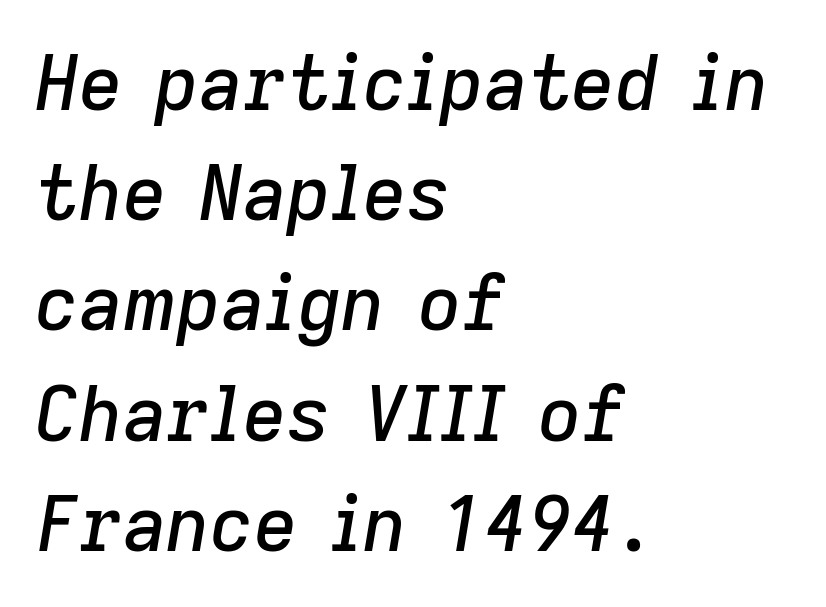
Just letters on the line, the space beneath them empty. Do the characters align in a grid? No, the font is proportional. Vertically, the passage feels balanced, rows spaced as you'd expect. Emphasis-style slanted type is in use. Nobody touched the tracking dial on this one.
